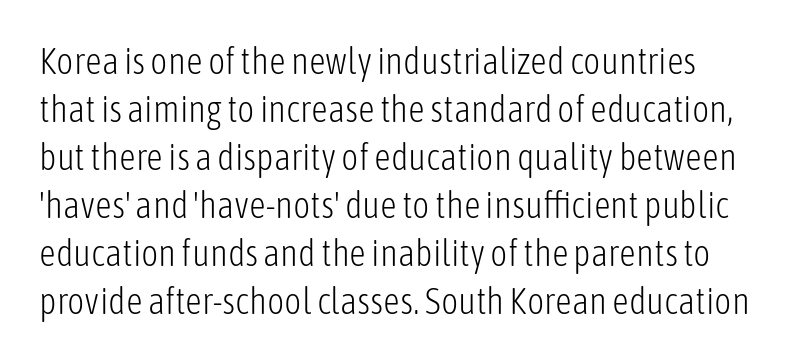
Posture: vertical. In terms of letterspacing, this is plain default setting. The face used here is proportionally spaced, like ordinary book or web type. The passage shown is not underscored anywhere. This block has exactly the height ordinary leading produces. Think standard paragraph weight, or any step lighter than that.
